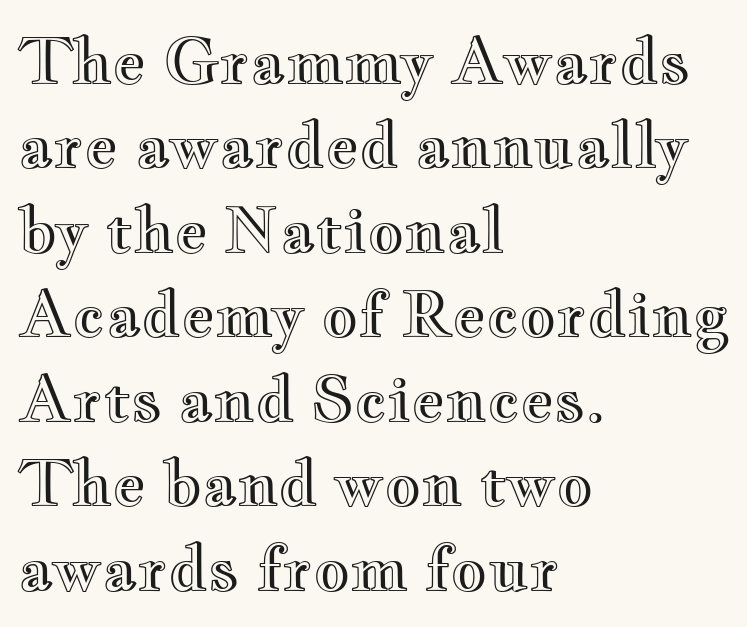
Short note: letters normally spaced. Each letter keeps its own natural width here, so spacing adapts to shape. Line starts are locked; line ends wander. Tall strokes in this sample are plumb rather than angled.
